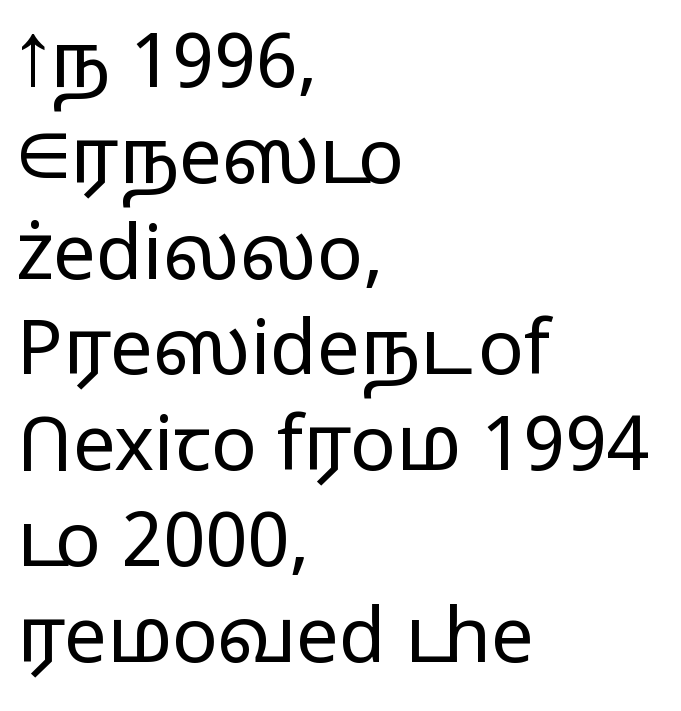
The image shows 76 px light, wide sans-serif type, upright; set left-aligned, normal line spacing (1.26x), normal letter spacing, not underlined; low stroke contrast and a medium x-height.
